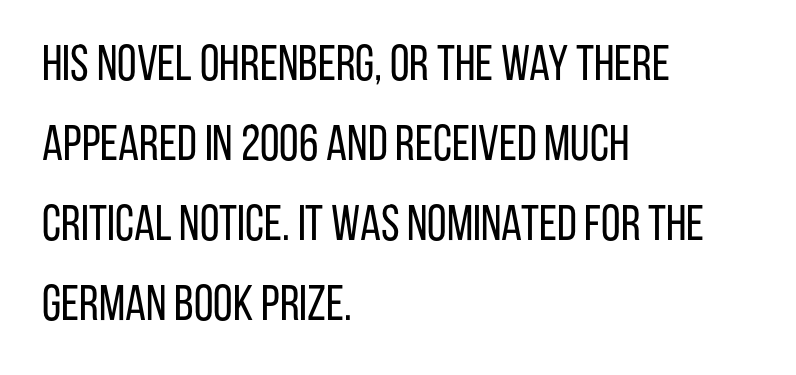
Q: Is the text bold? A: No.
Q: Is the text italic (slanted)? A: No, it is upright.
Q: Is the typeface a serif or a sans-serif typeface? A: Sans-serif.
Q: Is the text underlined? A: No.
Q: How is the paragraph aligned? A: Left-aligned.
Q: Is the spacing between letters normal or unusually wide? A: Normal.
Q: Is the spacing between lines tight, normal or loose? A: Normal.
Q: Width (condensed, normal, or wide)? A: Condensed.
Q: Stroke contrast? A: Low.
Q: x-height? A: Large.
Q: Monospaced? A: No.
